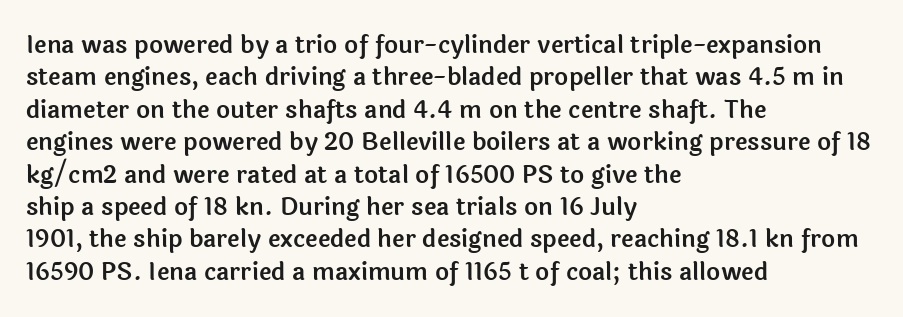
{"italic": "no", "underline": "no", "align": "left", "line_spacing": "normal", "line_spacing_ratio": 1.35, "letter_spacing": "normal", "letter_spacing_em": 0.0, "glyph_px": 24}
